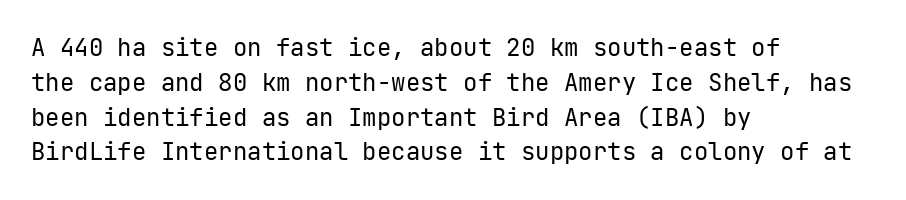
{"italic": "no", "bold": "no", "underline": "no", "align": "left", "line_spacing": "normal", "line_spacing_ratio": 1.45, "letter_spacing": "normal", "letter_spacing_em": 0.0, "glyph_px": 24}
